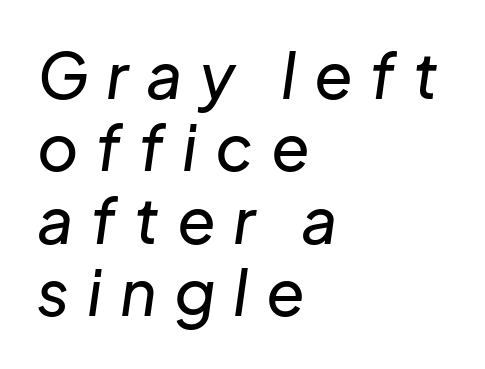
{"italic": "yes", "lean": "right", "slant_degrees": 8, "width": "normal", "stroke_contrast": "low", "x_height": "medium", "monospaced": "no", "underline": "no", "align": "left", "line_spacing": "tight", "line_spacing_ratio": 1.15, "letter_spacing": "wide", "letter_spacing_em": 0.28, "glyph_px": 63}
